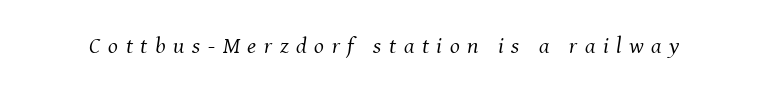
The image shows 23 px text type, italic (leaning right); set unusually wide letter spacing (+0.33 em), not underlined.
